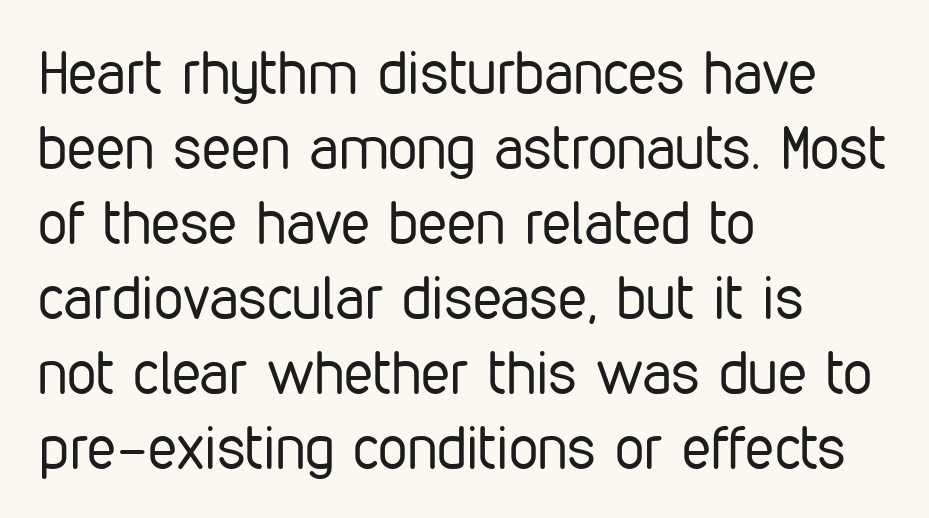
Q: Is the text bold? A: No.
Q: Is the text italic (slanted)? A: No, it is upright.
Q: Is the typeface a serif or a sans-serif typeface? A: Sans-serif.
Q: Is the text underlined? A: No.
Q: How is the paragraph aligned? A: Left-aligned.
Q: Is the spacing between letters normal or unusually wide? A: Normal.
Q: Is the spacing between lines tight, normal or loose? A: Normal.
Q: Width (condensed, normal, or wide)? A: Condensed.
Q: Stroke contrast? A: Low.
Q: x-height? A: Medium.
Q: Monospaced? A: No.
